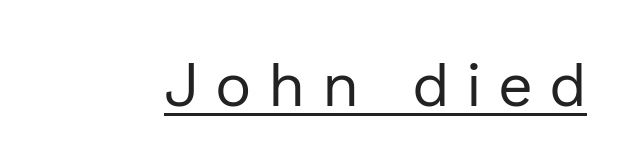
{"serif": "no", "italic": "no", "bold": "no", "weight": "regular", "width": "normal", "stroke_contrast": "low", "x_height": "medium", "monospaced": "no", "underline": "yes", "letter_spacing": "wide", "letter_spacing_em": 0.3, "glyph_px": 61}
